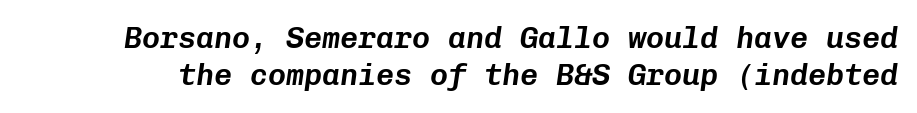
Emphasis-style slanted type is in use. The face used here is rendered with its standard letterfit. The string is rendered with underlining switched off. Is there much room between lines? A standard amount, neither cramped nor airy.
